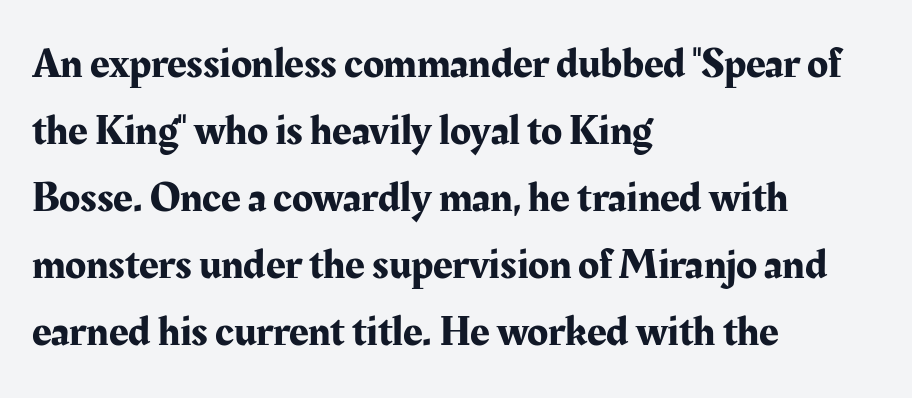
{"serif": "yes", "italic": "no", "width": "normal", "stroke_contrast": "medium", "x_height": "medium", "monospaced": "no", "underline": "no", "align": "left", "line_spacing": "normal", "line_spacing_ratio": 1.56, "letter_spacing": "normal", "letter_spacing_em": 0.0, "glyph_px": 43}
